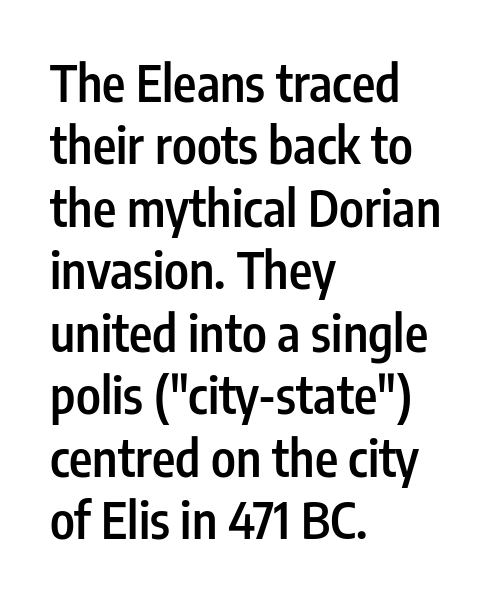
Posture: upright roman. The passage shown is semibold, sitting just below true bold. The rows are spaced the way most documents space them. Words appear dense and cohesive because spacing is normal. Check where the strokes stop: nothing finishes them off — pure sans. Descenders hang freely into open space.
